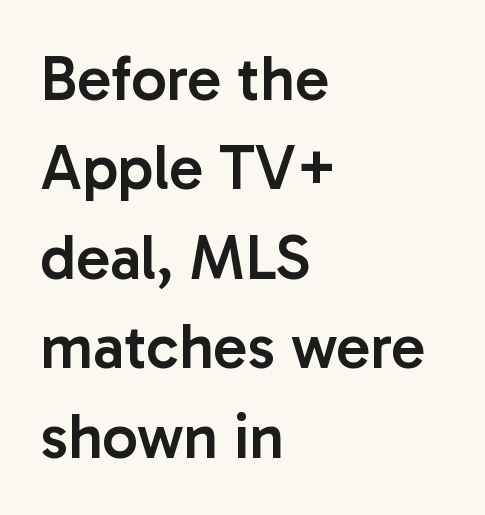
Q: Is the text bold? A: Semi-bold.
Q: Is the text italic (slanted)? A: No, it is upright.
Q: Is the typeface a serif or a sans-serif typeface? A: Sans-serif.
Q: Is the text underlined? A: No.
Q: How is the paragraph aligned? A: Left-aligned.
Q: Is the spacing between letters normal or unusually wide? A: Normal.
Q: Is the spacing between lines tight, normal or loose? A: Normal.
Q: Width (condensed, normal, or wide)? A: Normal.
Q: Stroke contrast? A: Low.
Q: x-height? A: Medium.
Q: Monospaced? A: No.
